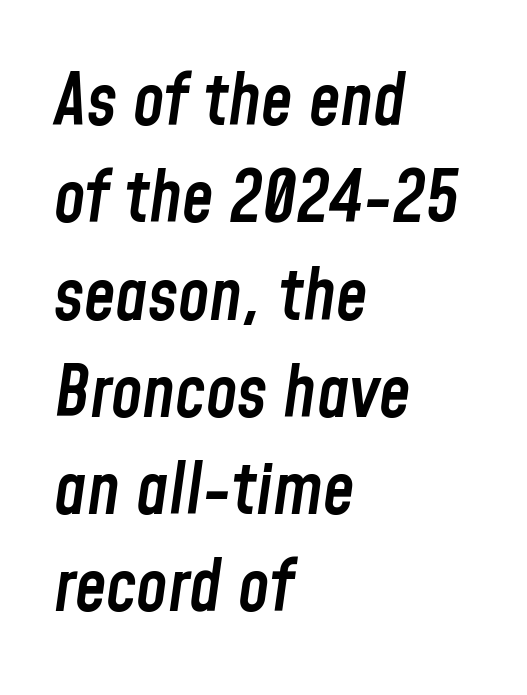
What stands out about the letter spacing? Nothing — it is the standard amount. Evenly set lines give the paragraph a standard silhouette. Think of a printed novel: that variable character pitch is what you see here. Short and long lines alike share a common starting point at left. Type without underlining.
